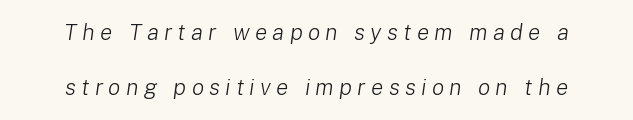
The image shows 23 px text type, italic (leaning right); set centered, loose line spacing (2.41x), unusually wide letter spacing (+0.23 em), not underlined.
